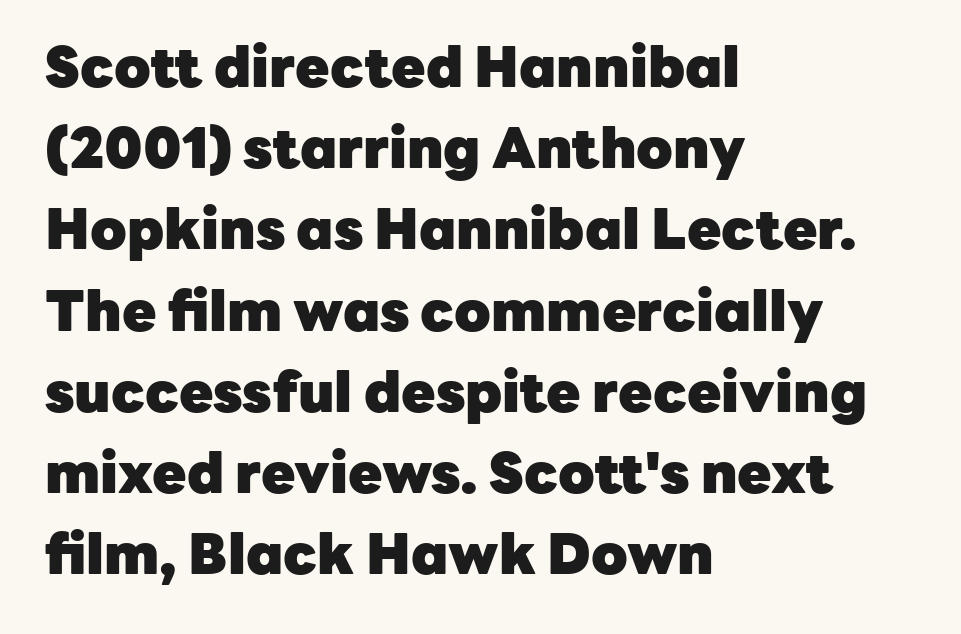
This sample is left-justified, so line endings fall wherever the words run out. Normally led — the rows are evenly, conventionally spaced. Each glyph is drawn with heavy, bold strokes. The font's upright variant was chosen for this text.
